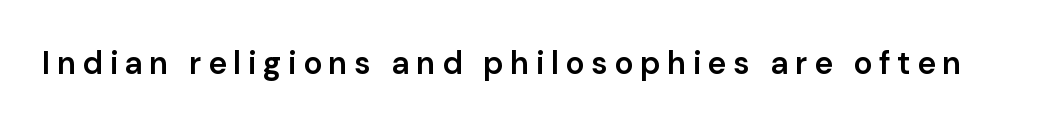
Q: Is the text bold? A: Semi-bold.
Q: Is the text italic (slanted)? A: No, it is upright.
Q: Is the typeface a serif or a sans-serif typeface? A: Sans-serif.
Q: Is the text underlined? A: No.
Q: Is the spacing between letters normal or unusually wide? A: Unusually wide.
Q: Width (condensed, normal, or wide)? A: Normal.
Q: Stroke contrast? A: Low.
Q: x-height? A: Medium.
Q: Monospaced? A: No.
